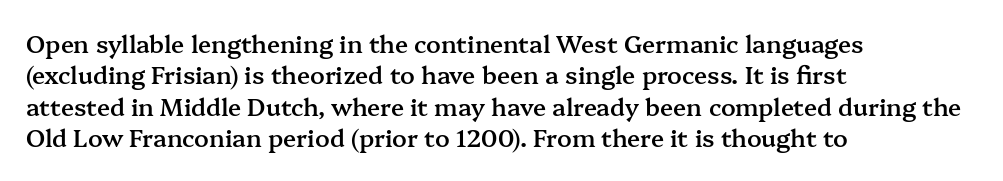
{"italic": "no", "bold": "semi", "underline": "no", "align": "left", "line_spacing": "normal", "line_spacing_ratio": 1.31, "letter_spacing": "normal", "letter_spacing_em": 0.0, "glyph_px": 24}
